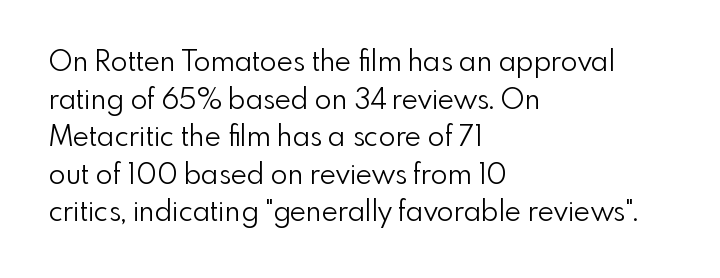
The image shows 28 px light sans-serif type, upright; set left-aligned, normal line spacing (1.34x), normal letter spacing, not underlined; a small x-height.
